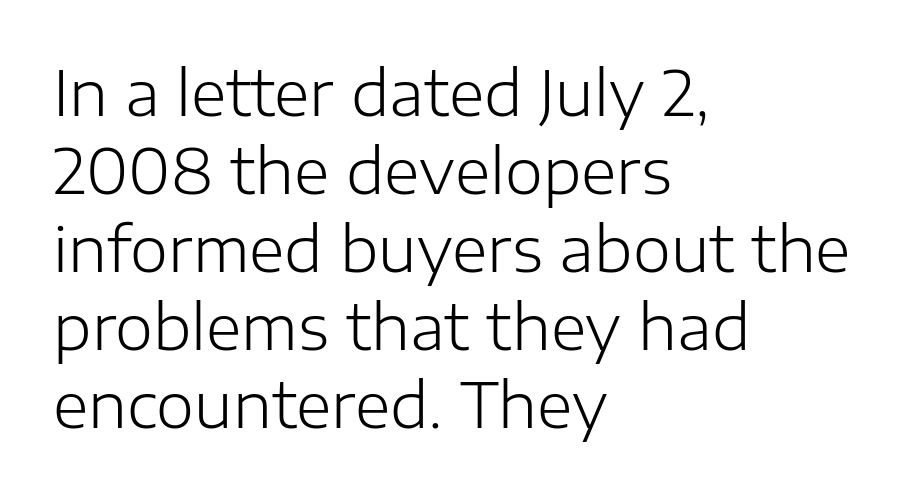
The image shows 61 px light sans-serif type, upright; set left-aligned, normal line spacing (1.28x), normal letter spacing, not underlined; low stroke contrast and a medium x-height.
